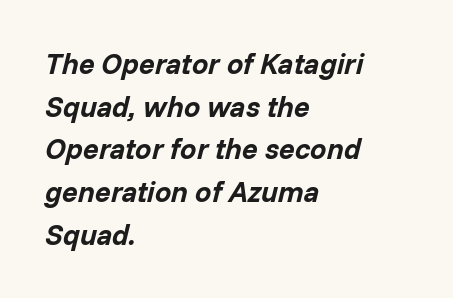
Q: Is the text bold? A: Yes.
Q: Is the text italic (slanted)? A: Yes, it leans right by about 14 degrees.
Q: Is the text underlined? A: No.
Q: How is the paragraph aligned? A: Left-aligned.
Q: Is the spacing between letters normal or unusually wide? A: Normal.
Q: Is the spacing between lines tight, normal or loose? A: Normal.
Q: Width (condensed, normal, or wide)? A: Normal.
Q: Stroke contrast? A: Low.
Q: x-height? A: Medium.
Q: Monospaced? A: No.
